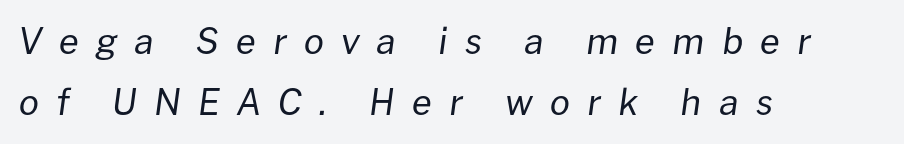
Q: Is the text bold? A: No.
Q: Is the text italic (slanted)? A: Yes, it leans right by about 8 degrees.
Q: Is the text underlined? A: No.
Q: How is the paragraph aligned? A: Left-aligned.
Q: Is the spacing between letters normal or unusually wide? A: Unusually wide.
Q: Is the spacing between lines tight, normal or loose? A: Normal.
Q: Width (condensed, normal, or wide)? A: Normal.
Q: Stroke contrast? A: Low.
Q: x-height? A: Medium.
Q: Monospaced? A: No.
